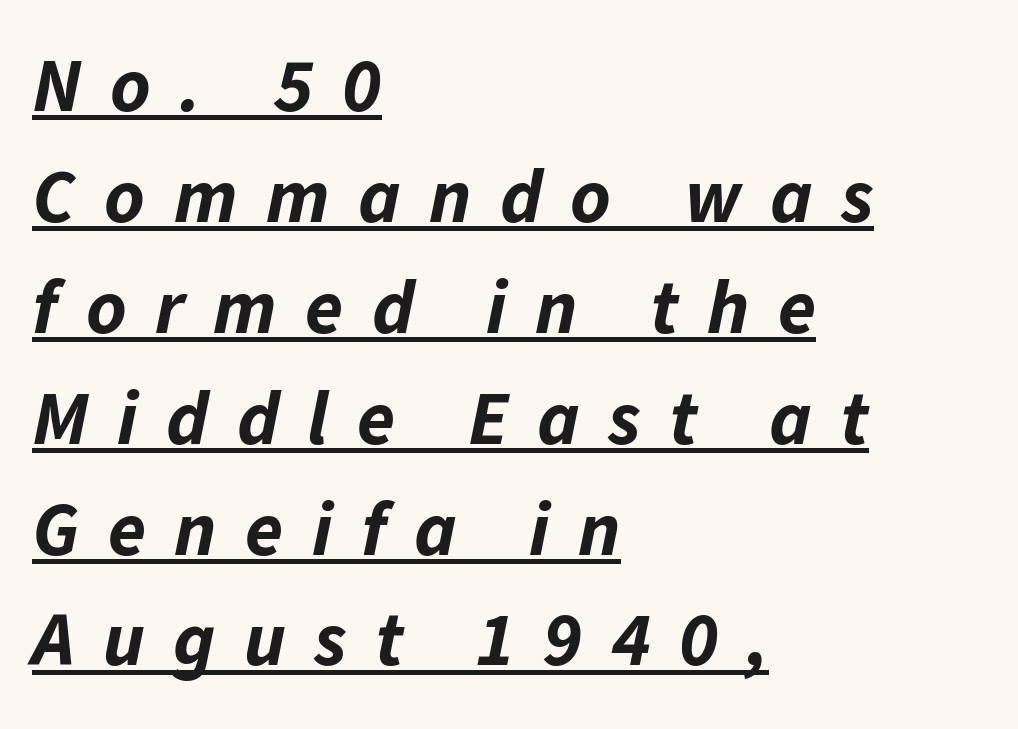
The image shows 77 px bold type, italic (leaning right); set left-aligned, normal line spacing (1.44x), unusually wide letter spacing (+0.37 em), underlined; low stroke contrast and a medium x-height.
